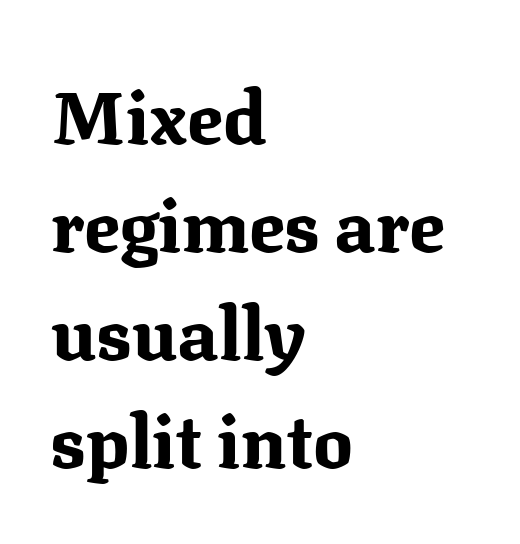
{"serif": "yes", "italic": "no", "bold": "yes", "weight": "bold", "width": "normal", "stroke_contrast": "medium", "x_height": "medium", "monospaced": "no", "underline": "no", "align": "left", "line_spacing": "normal", "line_spacing_ratio": 1.46, "letter_spacing": "normal", "letter_spacing_em": 0.0, "glyph_px": 74}
